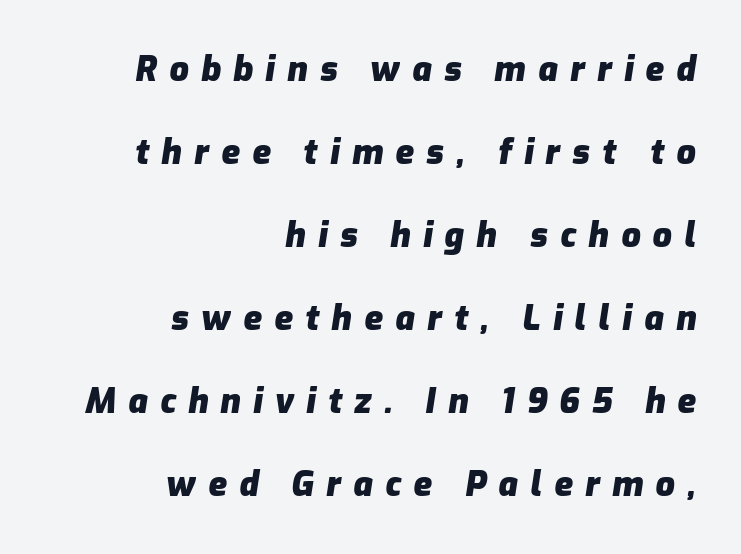
Q: Is the text bold? A: Yes.
Q: Is the text italic (slanted)? A: Yes, it leans right by about 9 degrees.
Q: Is the text underlined? A: No.
Q: How is the paragraph aligned? A: Right-aligned.
Q: Is the spacing between letters normal or unusually wide? A: Unusually wide.
Q: Is the spacing between lines tight, normal or loose? A: Loose.
Q: Width (condensed, normal, or wide)? A: Normal.
Q: Stroke contrast? A: Low.
Q: x-height? A: Medium.
Q: Monospaced? A: No.
